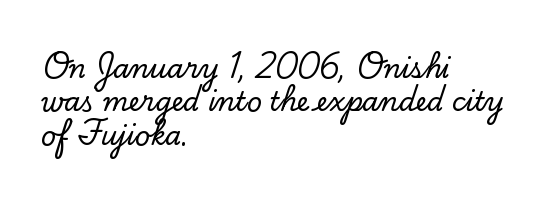
The image shows 26 px text type; set left-aligned, normal line spacing (1.28x), normal letter spacing, not underlined.
